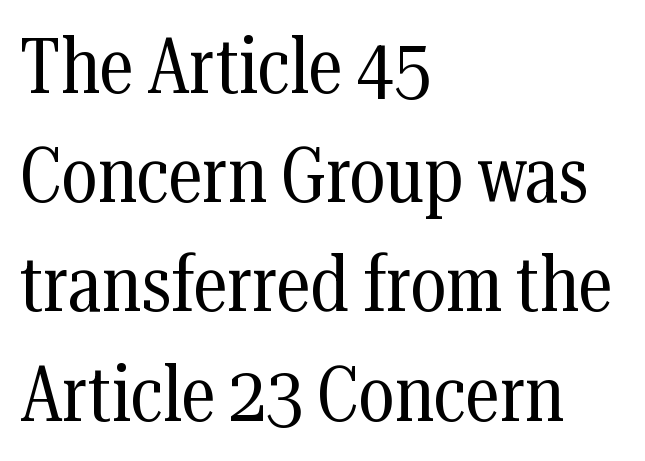
Q: Is the text bold? A: No.
Q: Is the text italic (slanted)? A: No, it is upright.
Q: Is the typeface a serif or a sans-serif typeface? A: Serif.
Q: Is the text underlined? A: No.
Q: How is the paragraph aligned? A: Left-aligned.
Q: Is the spacing between letters normal or unusually wide? A: Normal.
Q: Is the spacing between lines tight, normal or loose? A: Normal.
Q: Width (condensed, normal, or wide)? A: Condensed.
Q: Stroke contrast? A: Medium.
Q: x-height? A: Medium.
Q: Monospaced? A: No.
